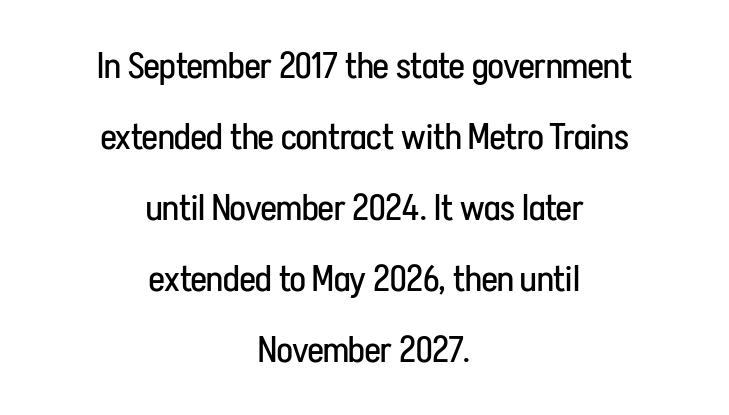
{"serif": "no", "italic": "no", "bold": "no", "weight": "regular", "width": "condensed", "stroke_contrast": "low", "x_height": "medium", "monospaced": "no", "underline": "no", "align": "center", "line_spacing": "loose", "line_spacing_ratio": 1.92, "letter_spacing": "normal", "letter_spacing_em": 0.0, "glyph_px": 37}
